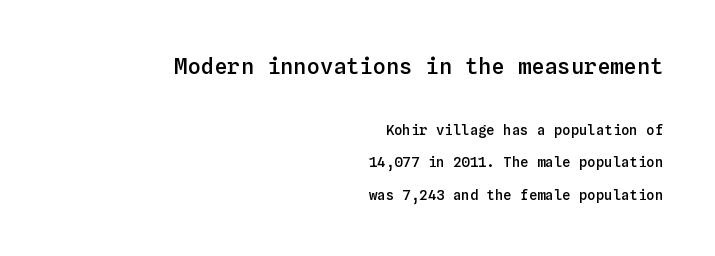
Underline: absent. The line texture is even and compact thanks to regular tracking. A typesetter would mark this as roman, not italic. A student would notice the top passage is typeset larger than what follows. Widely set lines give the paragraph a tall, airy silhouette.
